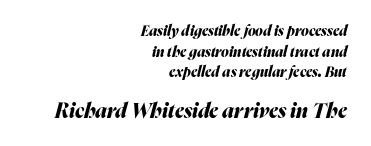
Slanted lettering throughout. The rows are spaced the way most documents space them. Letters rest on an invisible, unmarked baseline. The letters are bold, with thick, heavy strokes.
